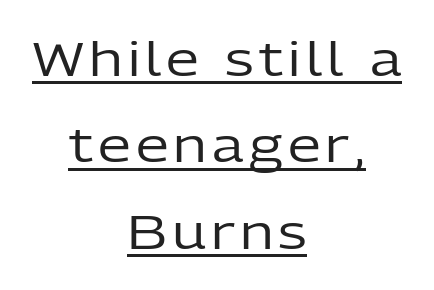
Every stem runs plumb, perpendicular to the baseline. No letter is thick-stroked: the sample isn't bold. Has an underline been added? It has. Each letter keeps its own natural width here, so spacing adapts to shape. This rendering uses center alignment, leaving both contours irregular but symmetric. A typesetter would label this face a sans.
